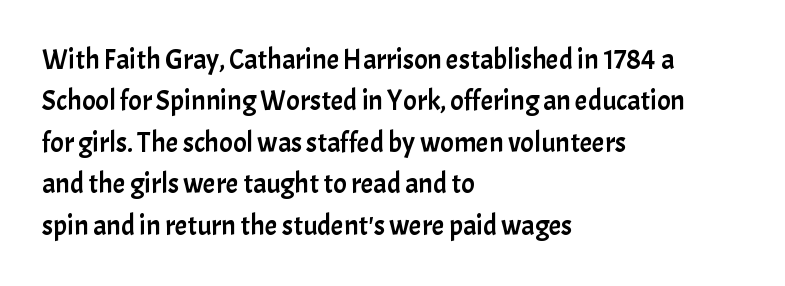
Left-aligned paragraph, ragged on the right. Notice how the stems are strictly vertical — no italics here. Varying glyph widths throughout — classic text-font behaviour. This block has exactly the height ordinary leading produces. Stroke terminals: plain, sans-serif. Glyph-to-glyph distance matches everyday printed text.
